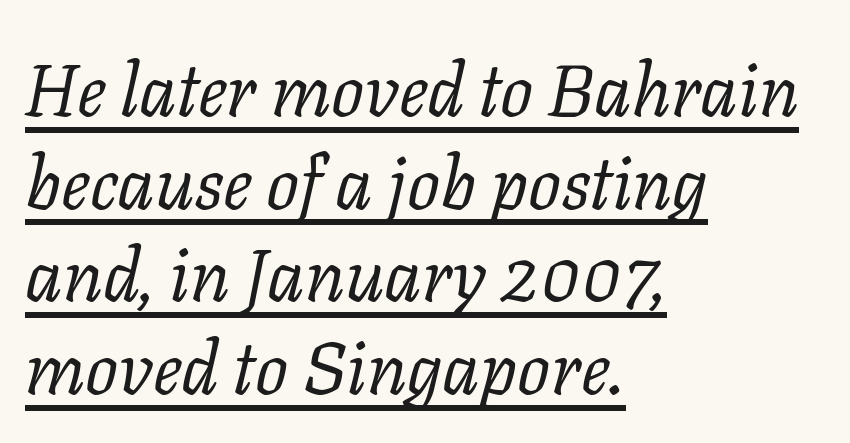
{"serif": "yes", "italic": "yes", "lean": "right", "slant_degrees": 11, "bold": "no", "weight": "regular", "width": "normal", "stroke_contrast": "low", "x_height": "medium", "monospaced": "no", "underline": "yes", "align": "left", "line_spacing": "normal", "line_spacing_ratio": 1.27, "letter_spacing": "normal", "letter_spacing_em": 0.0, "glyph_px": 73}
